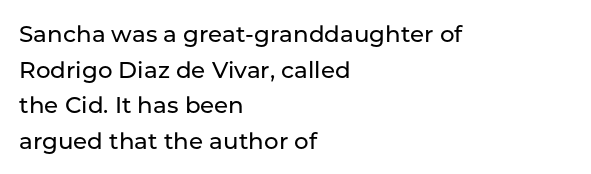
The image shows 23 px text type, upright; set left-aligned, normal line spacing (1.55x), normal letter spacing, not underlined.
